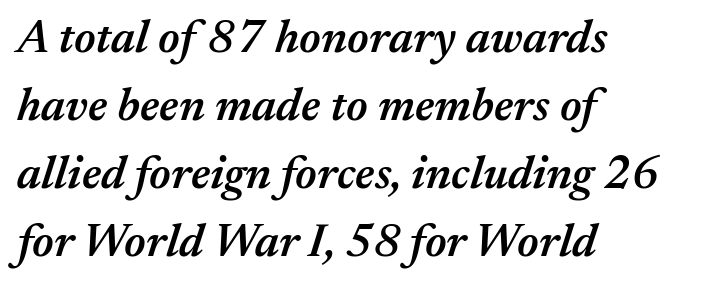
Q: Is the text bold? A: Semi-bold.
Q: Is the text italic (slanted)? A: Yes, it leans right by about 17 degrees.
Q: Is the text underlined? A: No.
Q: How is the paragraph aligned? A: Left-aligned.
Q: Is the spacing between letters normal or unusually wide? A: Normal.
Q: Is the spacing between lines tight, normal or loose? A: Normal.
Q: Width (condensed, normal, or wide)? A: Normal.
Q: Stroke contrast? A: Medium.
Q: x-height? A: Medium.
Q: Monospaced? A: No.
